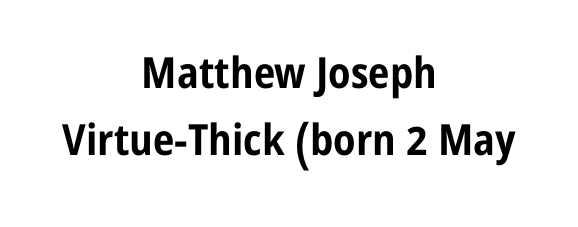
The lettering holds an erect, upright posture throughout. The face used here is rendered with its standard letterfit. The text was rendered using a sans face with plain stroke endings. How heavy is the stroke? Heavy — this is a bold.
